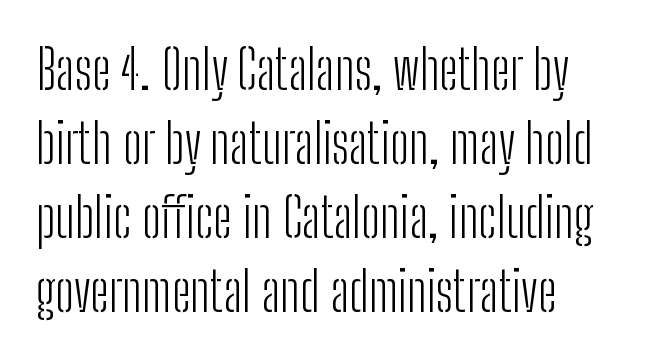
This rendering leaves character spacing at its baseline value. Leading: standard. Typeset ragged right — the left edge is the straight one. A quiet, ordinary-to-light weight characterises the typeface.
